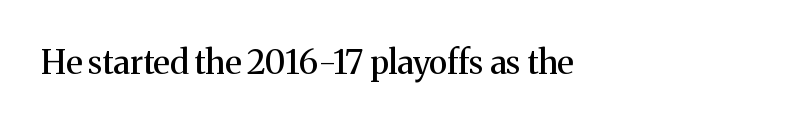
The baseline area is clear. The passage shown is typed in a proportional face where columns would drift. Unlike italic type, these characters show no tilt at all. What stands out about the letter spacing? Nothing — it is the standard amount. The passage shown is typeset with a serif family.
